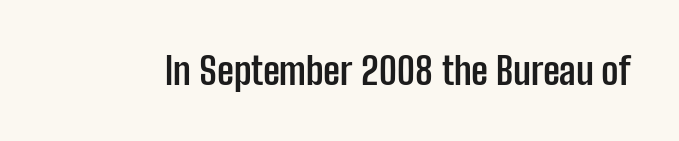
Q: Is the text bold? A: Yes.
Q: Is the text italic (slanted)? A: No, it is upright.
Q: Is the typeface a serif or a sans-serif typeface? A: Sans-serif.
Q: Is the text underlined? A: No.
Q: Is the spacing between letters normal or unusually wide? A: Normal.
Q: Width (condensed, normal, or wide)? A: Condensed.
Q: Stroke contrast? A: Low.
Q: x-height? A: Medium.
Q: Monospaced? A: No.
